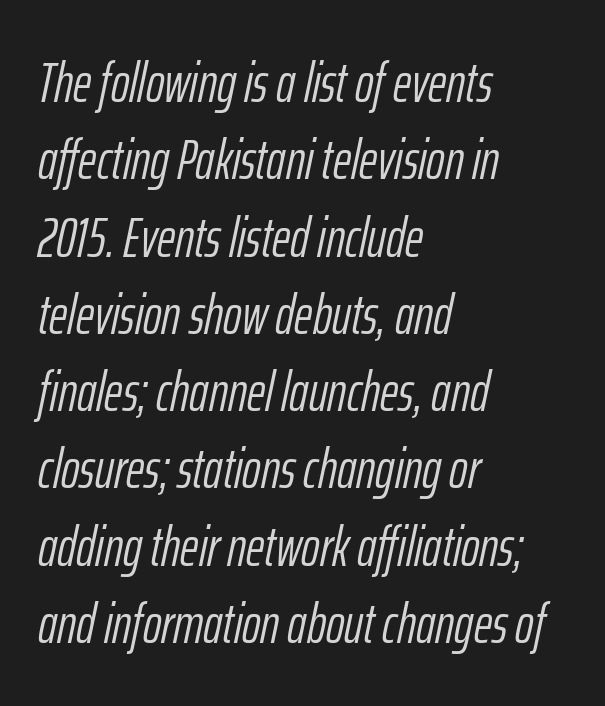
The image shows 56 px light, condensed type, italic (leaning right); set left-aligned, normal line spacing (1.38x), normal letter spacing, not underlined; low stroke contrast and a medium x-height.
